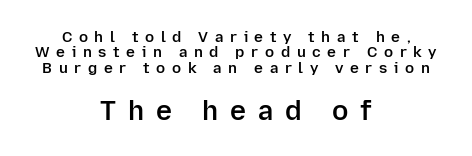
Letters rest on an invisible, unmarked baseline. The type is letterspaced generously, with wide tracking. Does the lettering tilt? It doesn't — this is upright. Reading top to bottom, the characters get bigger at the block break.
